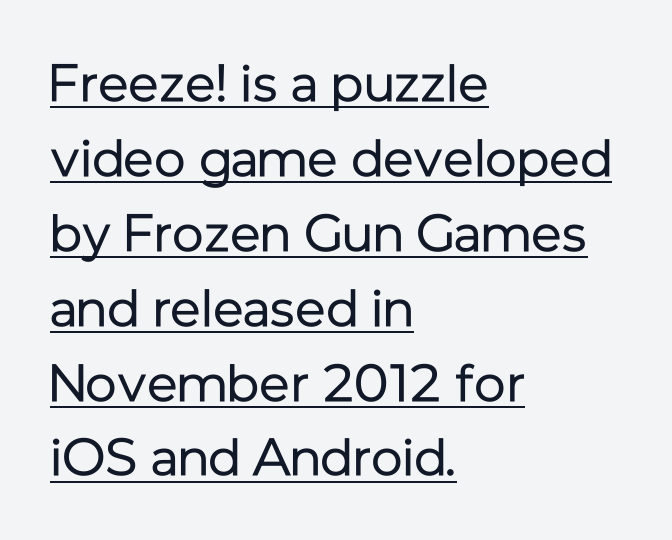
{"serif": "no", "italic": "no", "bold": "no", "weight": "regular", "width": "normal", "stroke_contrast": "low", "x_height": "medium", "monospaced": "no", "underline": "yes", "align": "left", "line_spacing": "normal", "line_spacing_ratio": 1.44, "letter_spacing": "normal", "letter_spacing_em": 0.0, "glyph_px": 52}
